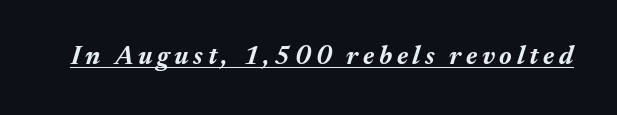
Q: Is the text bold? A: Yes.
Q: Is the text italic (slanted)? A: Yes, it leans right by about 17 degrees.
Q: Is the text underlined? A: Yes.
